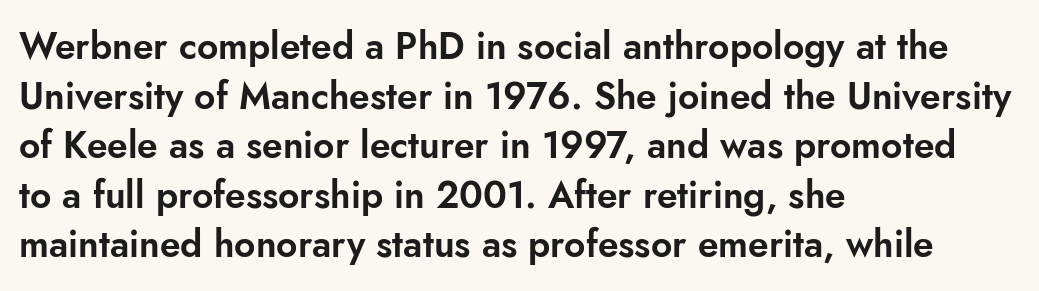
Q: Is the text italic (slanted)? A: No, it is upright.
Q: Is the typeface a serif or a sans-serif typeface? A: Sans-serif.
Q: Is the text underlined? A: No.
Q: How is the paragraph aligned? A: Left-aligned.
Q: Is the spacing between letters normal or unusually wide? A: Normal.
Q: Is the spacing between lines tight, normal or loose? A: Normal.
Q: Width (condensed, normal, or wide)? A: Normal.
Q: Stroke contrast? A: Low.
Q: x-height? A: Small.
Q: Monospaced? A: No.
